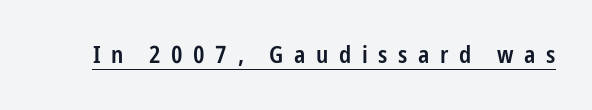
Rendered with straight, roman letterforms. The string is rendered with underlining switched on. Words appear elongated and porous because spacing is wide. I'd describe the lettering as semibold — firm but not a full bold.
